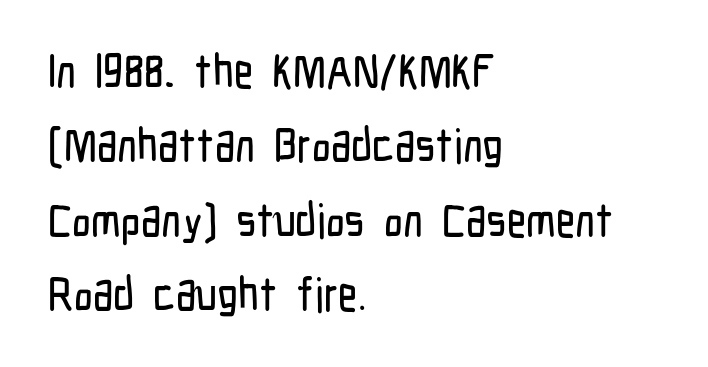
{"serif": "no", "italic": "no", "width": "condensed", "stroke_contrast": "low", "x_height": "medium", "monospaced": "no", "underline": "no", "align": "left", "line_spacing": "normal", "line_spacing_ratio": 1.58, "letter_spacing": "normal", "letter_spacing_em": 0.0, "glyph_px": 47}
